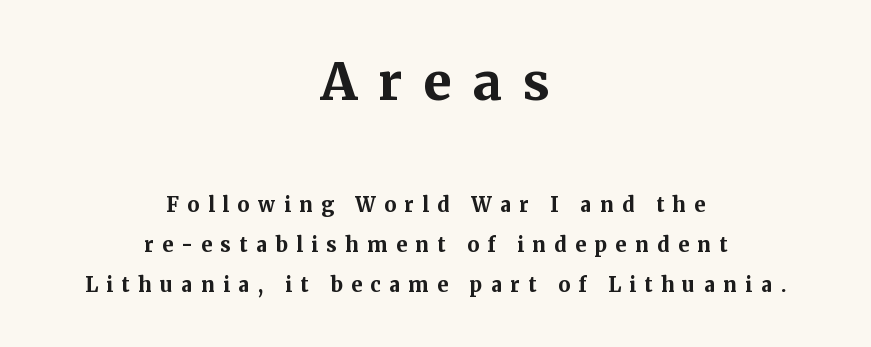
Q: Is the text bold? A: Yes.
Q: Is the text italic (slanted)? A: No, it is upright.
Q: Is the typeface a serif or a sans-serif typeface? A: Serif.
Q: Is the text underlined? A: No.
Q: How is the paragraph aligned? A: Centered.
Q: Is the spacing between letters normal or unusually wide? A: Unusually wide.
Q: Is the spacing between lines tight, normal or loose? A: Loose.
Q: Which block of text is set in a larger size, the first (top) or the second (bottom)? A: The first (top) one.
Q: Width (condensed, normal, or wide)? A: Normal.
Q: Stroke contrast? A: Medium.
Q: x-height? A: Medium.
Q: Monospaced? A: No.
